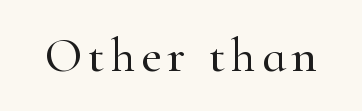
Q: Is the text italic (slanted)? A: No, it is upright.
Q: Is the typeface a serif or a sans-serif typeface? A: Serif.
Q: Is the text underlined? A: No.
Q: Width (condensed, normal, or wide)? A: Normal.
Q: Stroke contrast? A: High.
Q: x-height? A: Small.
Q: Monospaced? A: No.
